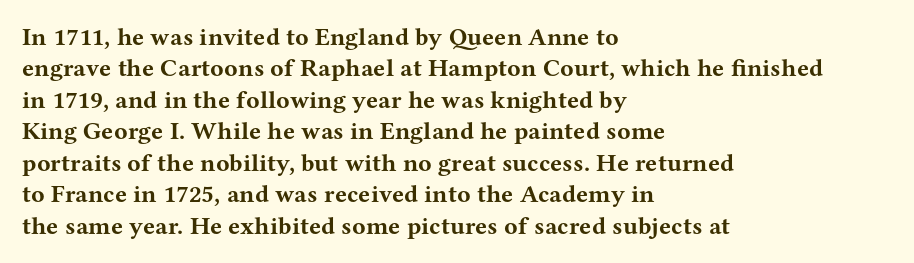
Horizontal alignment here is leftward, the default for most running prose. These lines were composed using upright roman letters. Quick note: underline off. Words appear dense and cohesive because spacing is normal. Honestly, the row spacing looks completely unremarkable. Heft: maximum for text — a bold.
